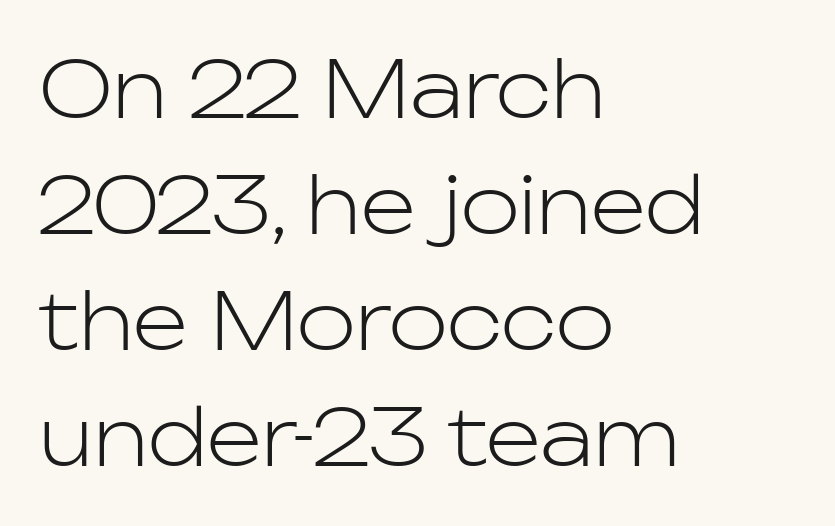
Q: Is the text bold? A: No.
Q: Is the text italic (slanted)? A: No, it is upright.
Q: Is the typeface a serif or a sans-serif typeface? A: Sans-serif.
Q: Is the text underlined? A: No.
Q: How is the paragraph aligned? A: Left-aligned.
Q: Is the spacing between letters normal or unusually wide? A: Normal.
Q: Is the spacing between lines tight, normal or loose? A: Normal.
Q: Width (condensed, normal, or wide)? A: Normal.
Q: Stroke contrast? A: Low.
Q: x-height? A: Medium.
Q: Monospaced? A: No.
